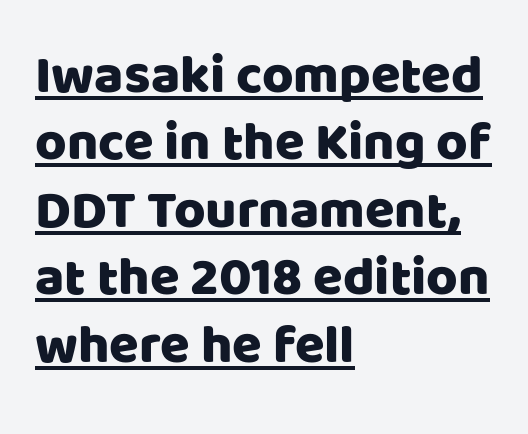
Q: Is the text italic (slanted)? A: No, it is upright.
Q: Is the typeface a serif or a sans-serif typeface? A: Sans-serif.
Q: Is the text underlined? A: Yes.
Q: How is the paragraph aligned? A: Left-aligned.
Q: Is the spacing between letters normal or unusually wide? A: Normal.
Q: Is the spacing between lines tight, normal or loose? A: Normal.
Q: Width (condensed, normal, or wide)? A: Normal.
Q: Stroke contrast? A: Low.
Q: x-height? A: Large.
Q: Monospaced? A: No.
